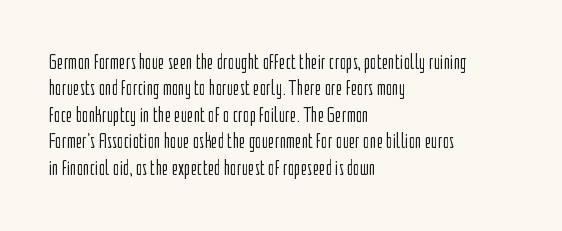
{"italic": "no", "bold": "no", "underline": "no", "align": "left", "line_spacing_ratio": 1.2, "letter_spacing": "normal", "letter_spacing_em": 0.0, "glyph_px": 22}
